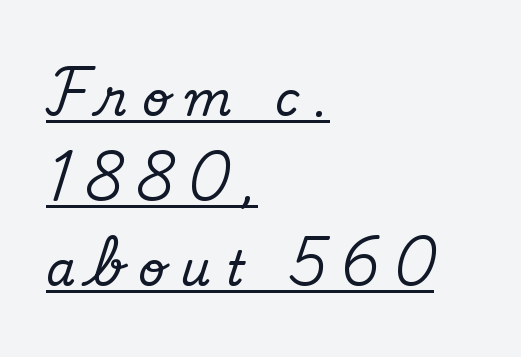
Q: Is the text bold? A: No.
Q: Is the typeface a serif or a sans-serif typeface? A: Sans-serif.
Q: Is the text underlined? A: Yes.
Q: How is the paragraph aligned? A: Left-aligned.
Q: Is the spacing between letters normal or unusually wide? A: Unusually wide.
Q: Width (condensed, normal, or wide)? A: Normal.
Q: Stroke contrast? A: Low.
Q: x-height? A: Small.
Q: Monospaced? A: No.
